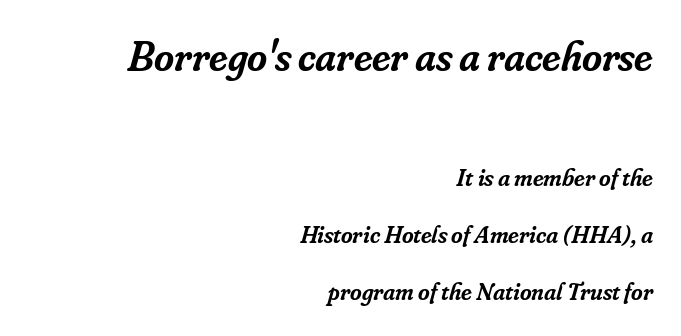
A typesetter would call this proportional, since set widths differ per character. Are there feet on the stems? There are — it's a serif. Bold? Not quite — semibold, heavier than regular but stopping short. The passage shown stacks its lines with a broad gap. Observe the ordinary spacing: letters are neighbours, not strangers. Here the first block reads like a headline and the second like body copy.
